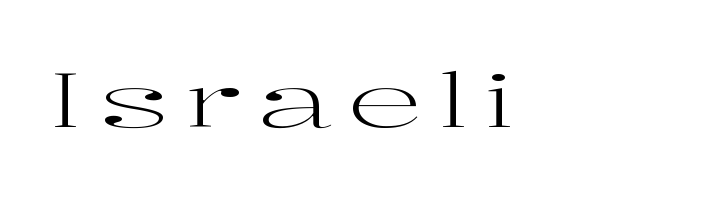
Q: Is the text bold? A: No.
Q: Is the text italic (slanted)? A: No, it is upright.
Q: Is the typeface a serif or a sans-serif typeface? A: Serif.
Q: Is the text underlined? A: No.
Q: Is the spacing between letters normal or unusually wide? A: Unusually wide.
Q: Width (condensed, normal, or wide)? A: Wide.
Q: Stroke contrast? A: High.
Q: x-height? A: Medium.
Q: Monospaced? A: No.
